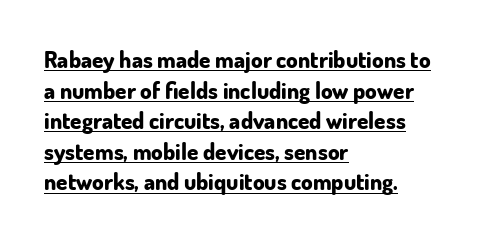
Is there any slant? The stems are plumb. The rendered words wear a rule along their underside. Nobody touched the tracking dial on this one. Horizontally, the lines are justified to the leading edge only. Thick stems and heavy bowls — unmistakably bold. Rows of type keep a routine distance in the vertical direction.
